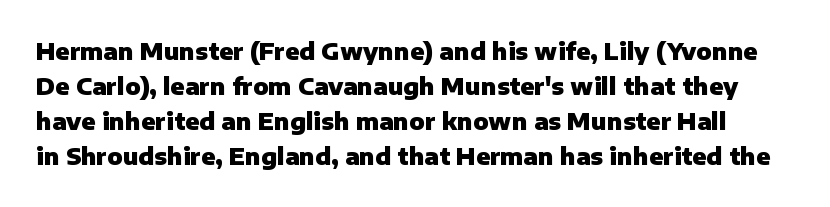
Heft: maximum for text — a bold. Notice how descenders clear the ascenders below comfortably — that's standard leading. Words appear dense and cohesive because spacing is normal. If you drew a line through each stem, it would be perfectly vertical. Type without underlining.
